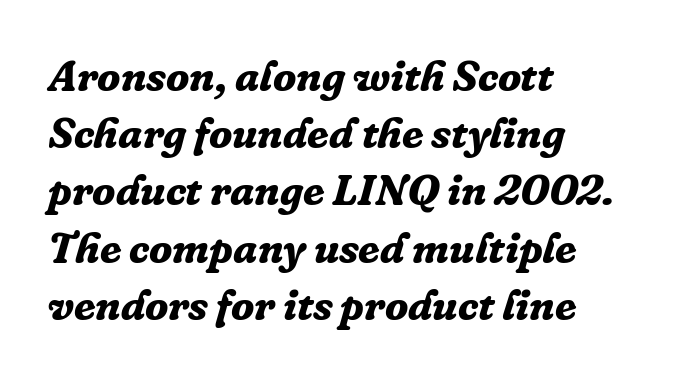
The image shows 43 px bold serif type, italic (leaning right); set left-aligned, normal line spacing (1.33x), normal letter spacing, not underlined; low stroke contrast and a medium x-height.
